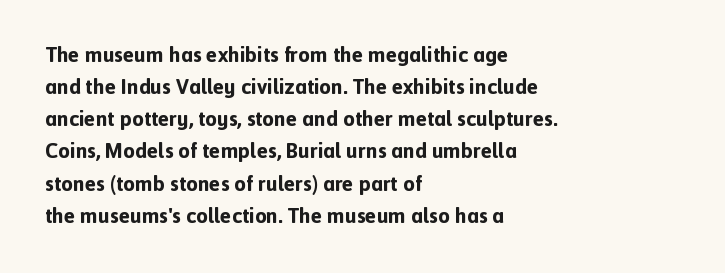
Tracking value appears to be zero — textbook default spacing. Is the type bold? Yes — the strokes are clearly thick and heavy. The block of text has a typical density, with ordinary space between rows. The rag falls on the right side of this text block. Words float on clear page, feet unadorned.
